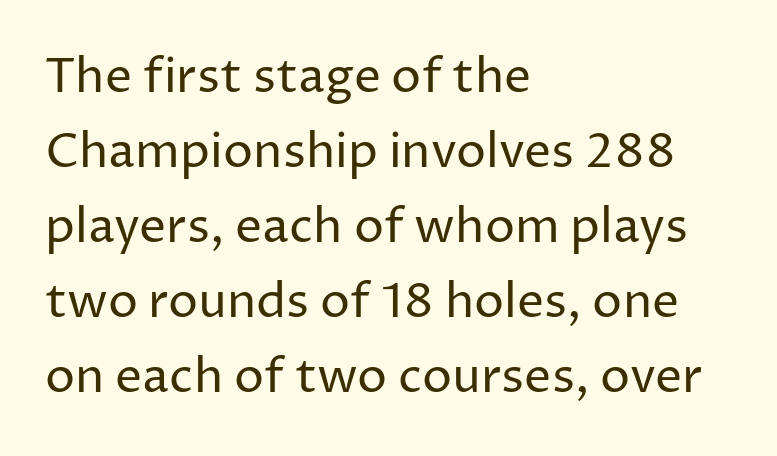
{"serif": "no", "italic": "no", "bold": "no", "weight": "regular", "width": "normal", "stroke_contrast": "low", "x_height": "medium", "monospaced": "no", "underline": "no", "align": "left", "line_spacing": "normal", "line_spacing_ratio": 1.56, "letter_spacing": "normal", "letter_spacing_em": 0.0, "glyph_px": 48}
